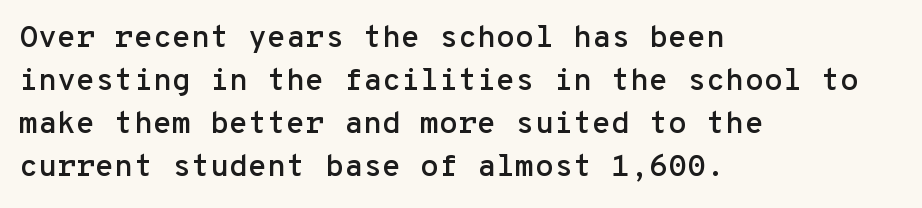
The image shows 31 px sans-serif type, upright, monospaced; set left-aligned, normal line spacing (1.39x), normal letter spacing, not underlined; low stroke contrast and a medium x-height.
